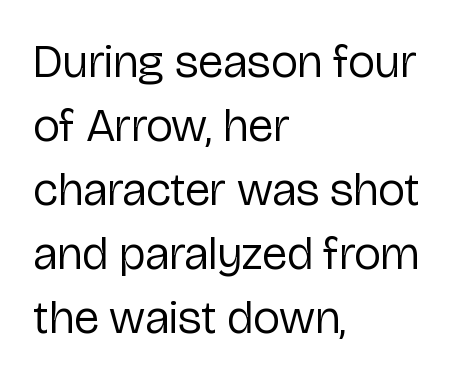
The image shows 47 px regular-weight sans-serif type, upright; set left-aligned, normal line spacing (1.36x), normal letter spacing, not underlined; low stroke contrast and a medium x-height.
